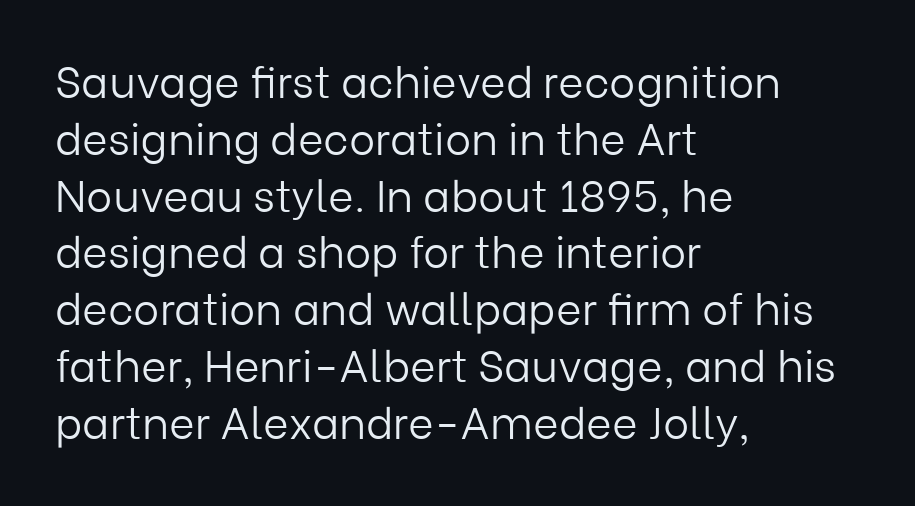
The image shows 44 px light sans-serif type, upright; set left-aligned, normal line spacing (1.29x), normal letter spacing, not underlined; low stroke contrast and a medium x-height.
